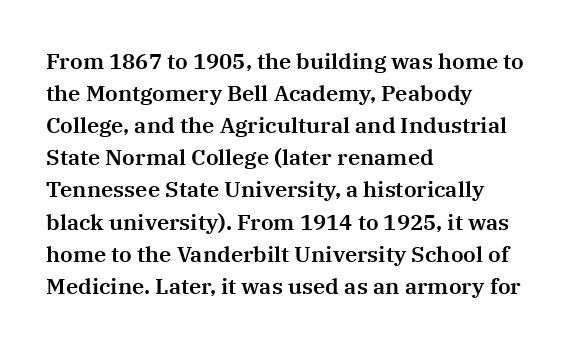
Q: Is the text italic (slanted)? A: No, it is upright.
Q: Is the text underlined? A: No.
Q: How is the paragraph aligned? A: Left-aligned.
Q: Is the spacing between letters normal or unusually wide? A: Normal.
Q: Is the spacing between lines tight, normal or loose? A: Normal.
